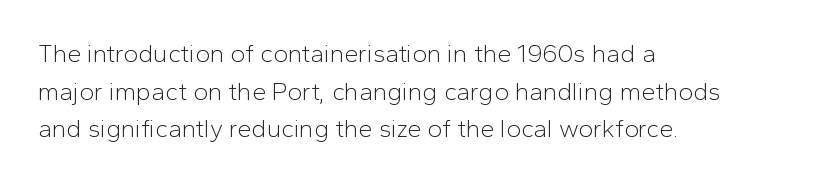
{"italic": "no", "bold": "no", "underline": "no", "align": "left", "line_spacing": "normal", "line_spacing_ratio": 1.51, "letter_spacing": "normal", "letter_spacing_em": 0.0, "glyph_px": 25}
